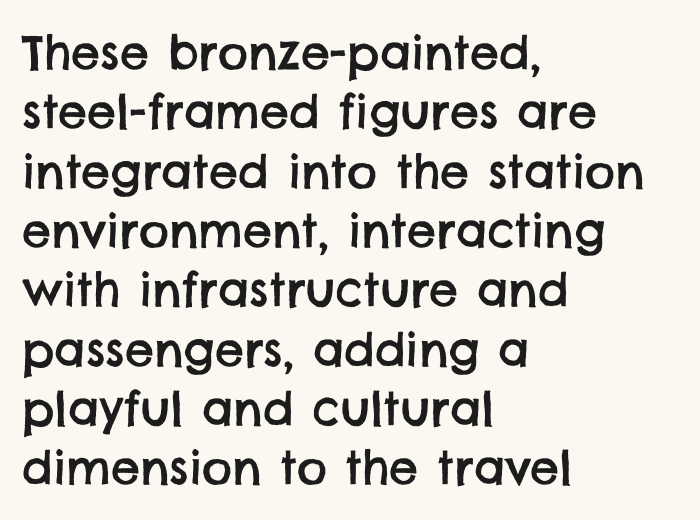
Q: Is the typeface a serif or a sans-serif typeface? A: Sans-serif.
Q: Is the text underlined? A: No.
Q: How is the paragraph aligned? A: Left-aligned.
Q: Is the spacing between letters normal or unusually wide? A: Normal.
Q: Is the spacing between lines tight, normal or loose? A: Normal.
Q: Width (condensed, normal, or wide)? A: Normal.
Q: Stroke contrast? A: Low.
Q: x-height? A: Large.
Q: Monospaced? A: No.
